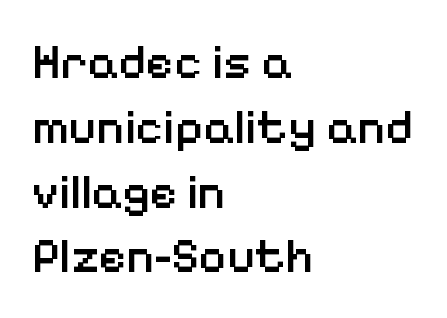
The image shows 48 px semibold sans-serif type, upright; set left-aligned, normal line spacing (1.35x), normal letter spacing, not underlined; low stroke contrast and a medium x-height.
